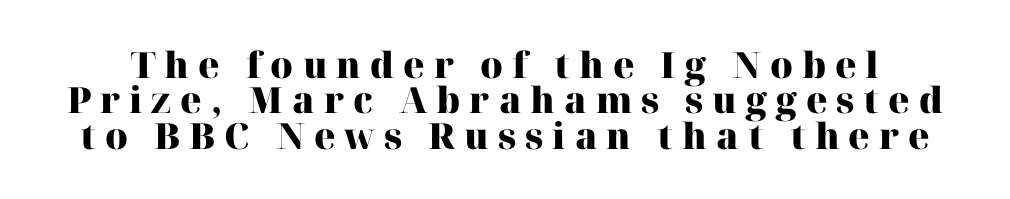
The face used here is proportionally spaced, like ordinary book or web type. The type family on display is of the serif kind. The face used here is rendered with a markedly widened letterfit. The strip under each line holds only bare page.
